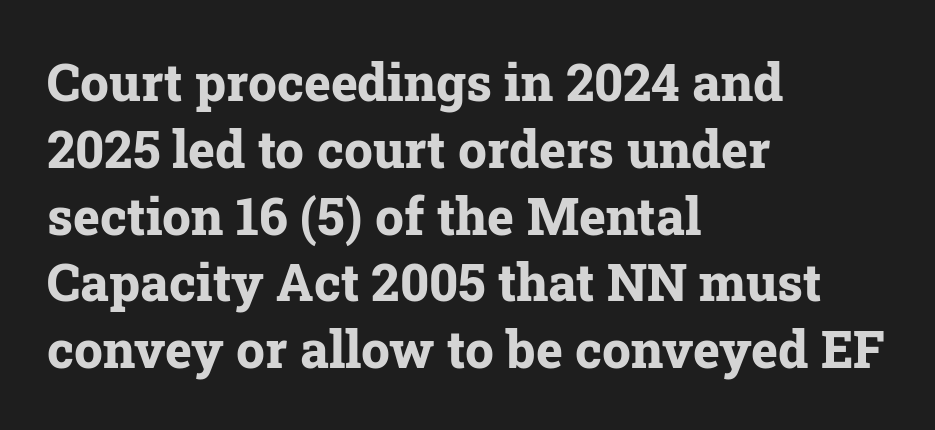
{"serif": "yes", "italic": "no", "bold": "yes", "weight": "bold", "width": "normal", "stroke_contrast": "low", "x_height": "medium", "monospaced": "no", "underline": "no", "align": "left", "line_spacing": "normal", "line_spacing_ratio": 1.31, "letter_spacing": "normal", "letter_spacing_em": 0.0, "glyph_px": 51}
